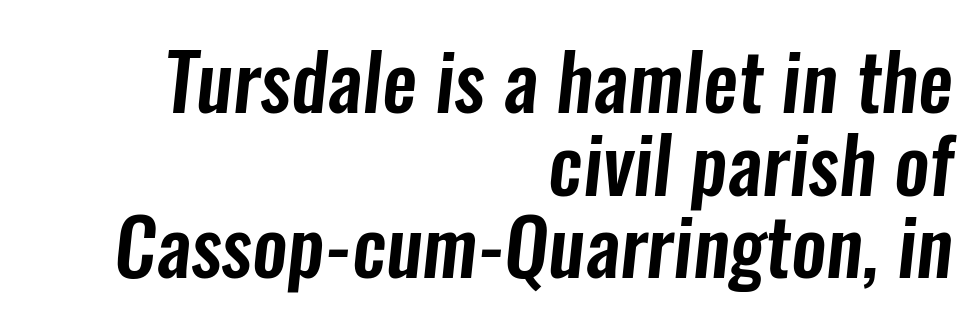
{"serif": "no", "width": "condensed", "stroke_contrast": "low", "x_height": "medium", "monospaced": "no", "underline": "no", "align": "right", "line_spacing": "tight", "line_spacing_ratio": 1.06, "letter_spacing": "normal", "letter_spacing_em": 0.0, "glyph_px": 78}
